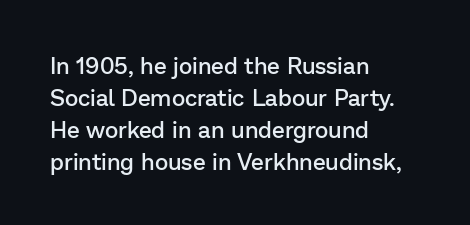
Q: Is the text bold? A: Semi-bold.
Q: Is the text italic (slanted)? A: No, it is upright.
Q: Is the text underlined? A: No.
Q: How is the paragraph aligned? A: Left-aligned.
Q: Is the spacing between letters normal or unusually wide? A: Normal.
Q: Is the spacing between lines tight, normal or loose? A: Normal.
